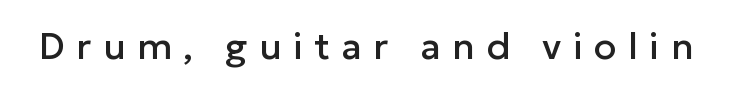
{"serif": "no", "italic": "no", "width": "normal", "stroke_contrast": "low", "x_height": "medium", "monospaced": "no", "underline": "no", "letter_spacing": "wide", "letter_spacing_em": 0.31, "glyph_px": 37}
